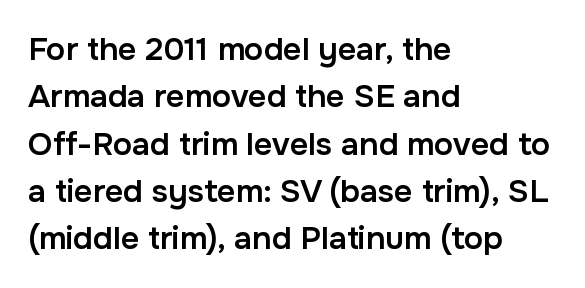
{"serif": "no", "italic": "no", "bold": "semi", "weight": "semibold", "width": "normal", "stroke_contrast": "low", "x_height": "medium", "monospaced": "no", "underline": "no", "align": "left", "line_spacing": "normal", "line_spacing_ratio": 1.48, "letter_spacing": "normal", "letter_spacing_em": 0.0, "glyph_px": 32}
